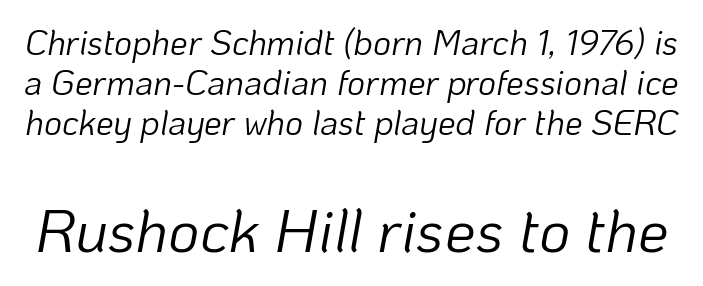
{"italic": "yes", "lean": "right", "slant_degrees": 10, "bold": "no", "weight": "light", "width": "normal", "stroke_contrast": "low", "x_height": "medium", "monospaced": "no", "underline": "no", "line_spacing": "tight", "line_spacing_ratio": 1.15, "letter_spacing": "normal", "letter_spacing_em": 0.0, "larger_block": "second", "size_ratio": 1.74, "glyph_px": 61}
